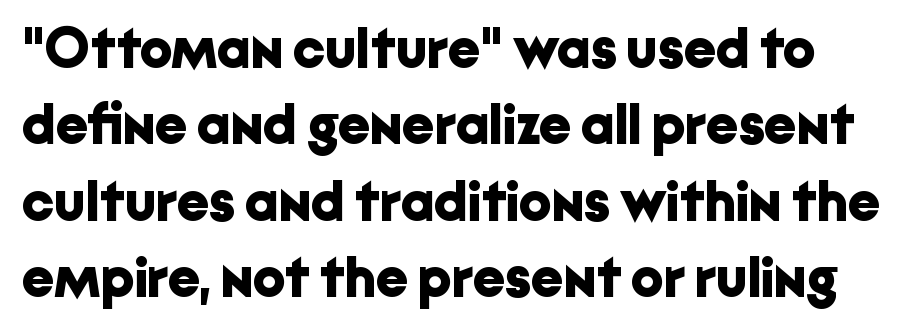
{"serif": "no", "italic": "no", "bold": "yes", "weight": "bold", "width": "normal", "stroke_contrast": "low", "x_height": "medium", "monospaced": "no", "underline": "no", "line_spacing": "normal", "line_spacing_ratio": 1.34, "letter_spacing": "normal", "letter_spacing_em": 0.0, "glyph_px": 57}
